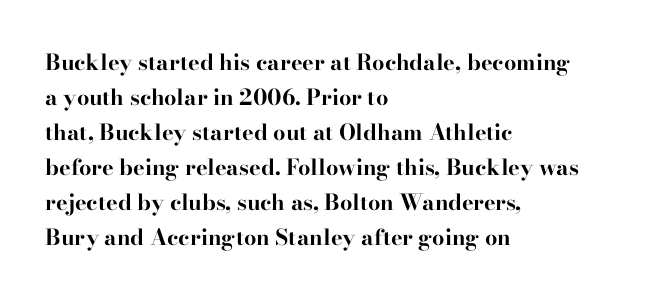
Horizontal bands of white between lines are of average thickness. The rendering keeps characters at their native spacing. Line beginnings align vertically; line endings do not. The font is running at its bold setting. No italicization has been applied; the sample stays upright.
